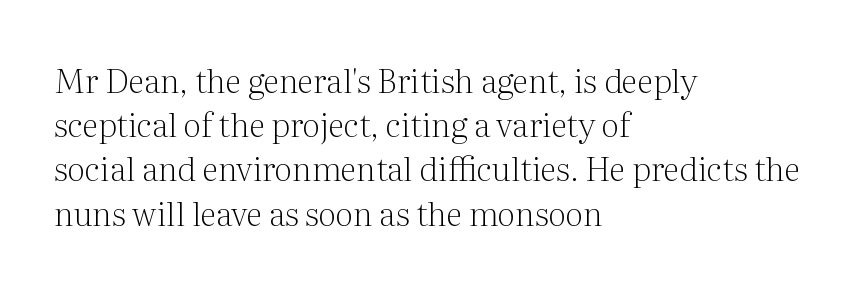
{"serif": "yes", "italic": "no", "bold": "no", "weight": "light", "width": "normal", "stroke_contrast": "medium", "x_height": "medium", "monospaced": "no", "underline": "no", "align": "left", "line_spacing": "normal", "line_spacing_ratio": 1.34, "letter_spacing": "normal", "letter_spacing_em": 0.0, "glyph_px": 33}
